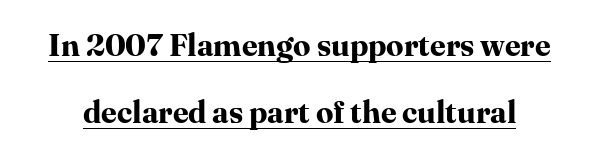
{"serif": "yes", "italic": "no", "bold": "yes", "weight": "bold", "width": "normal", "stroke_contrast": "high", "x_height": "medium", "monospaced": "no", "underline": "yes", "line_spacing": "loose", "line_spacing_ratio": 2.16, "letter_spacing": "normal", "letter_spacing_em": 0.0, "glyph_px": 31}
